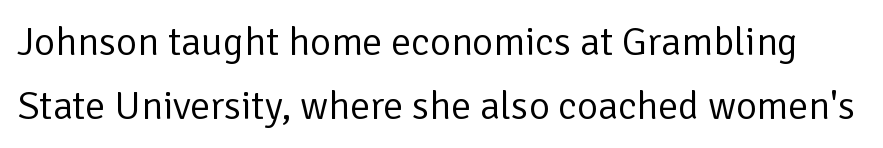
Q: Is the text bold? A: No.
Q: Is the text italic (slanted)? A: No, it is upright.
Q: Is the typeface a serif or a sans-serif typeface? A: Sans-serif.
Q: Is the text underlined? A: No.
Q: Is the spacing between letters normal or unusually wide? A: Normal.
Q: Is the spacing between lines tight, normal or loose? A: Normal.
Q: Width (condensed, normal, or wide)? A: Normal.
Q: Stroke contrast? A: Low.
Q: x-height? A: Medium.
Q: Monospaced? A: No.
